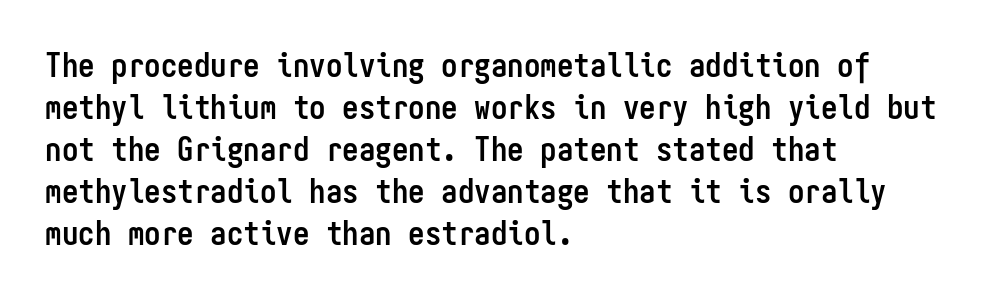
{"serif": "no", "italic": "no", "bold": "yes", "weight": "semibold", "width": "condensed", "stroke_contrast": "low", "x_height": "medium", "monospaced": "yes", "underline": "no", "align": "left", "line_spacing": "normal", "line_spacing_ratio": 1.27, "letter_spacing": "normal", "letter_spacing_em": 0.0, "glyph_px": 33}
